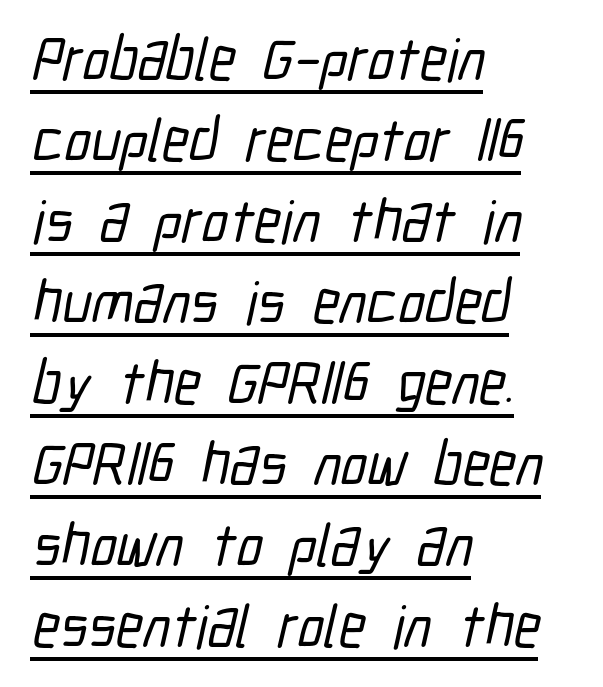
{"serif": "no", "width": "condensed", "stroke_contrast": "low", "x_height": "medium", "monospaced": "no", "underline": "yes", "align": "left", "line_spacing": "normal", "line_spacing_ratio": 1.35, "letter_spacing": "normal", "letter_spacing_em": 0.0, "glyph_px": 60}
